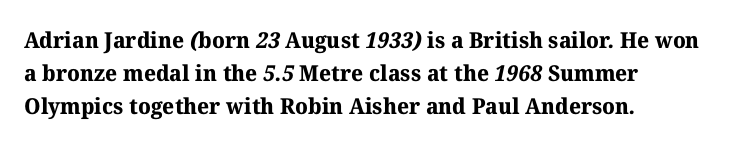
Where is the straight margin? On the left. Each row of text sits above clean, open space. Leading matches the norm, producing a regular column. The letters are bold, with thick, heavy strokes.
